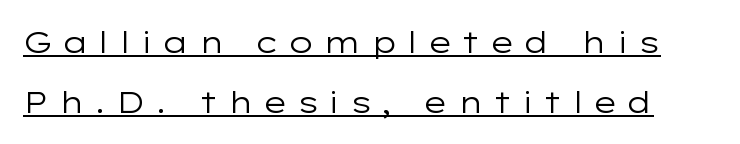
{"serif": "no", "italic": "no", "bold": "no", "weight": "regular", "width": "wide", "stroke_contrast": "low", "x_height": "medium", "monospaced": "no", "underline": "yes", "line_spacing": "loose", "line_spacing_ratio": 2.0, "letter_spacing": "wide", "letter_spacing_em": 0.28, "glyph_px": 30}
